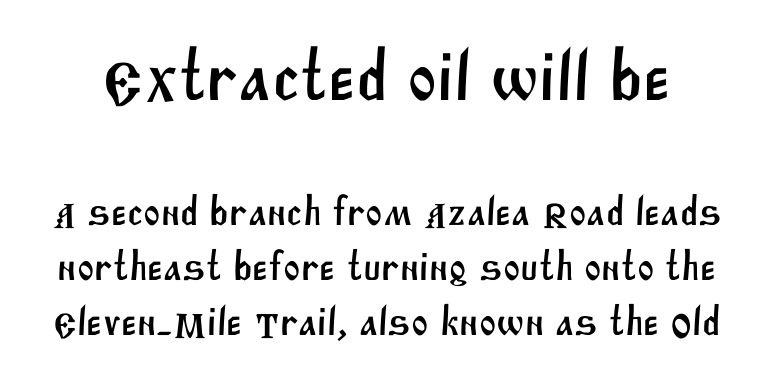
Looks like regular typesetting: each glyph gets only the width it needs. The more generous point size was reserved for the upper chunk. Nobody touched the tracking dial on this one. In terms of letterform style, serifs are entirely absent.
